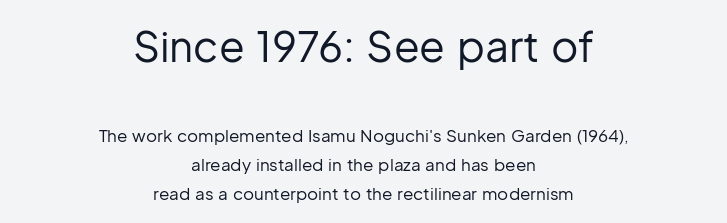
{"serif": "no", "italic": "no", "bold": "no", "weight": "regular", "width": "normal", "stroke_contrast": "low", "x_height": "medium", "monospaced": "no", "underline": "no", "align": "center", "line_spacing_ratio": 1.72, "letter_spacing": "normal", "letter_spacing_em": 0.0, "larger_block": "first", "size_ratio": 2.47, "glyph_px": 42}
